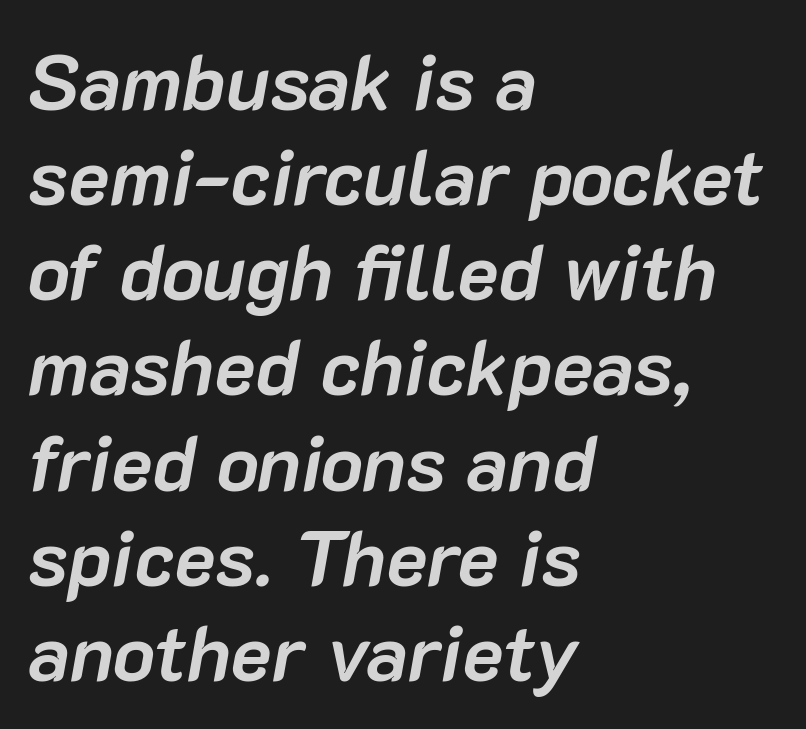
The image shows 78 px semibold type, italic (leaning right); set left-aligned, line spacing 1.22x, normal letter spacing, not underlined; low stroke contrast and a medium x-height.
